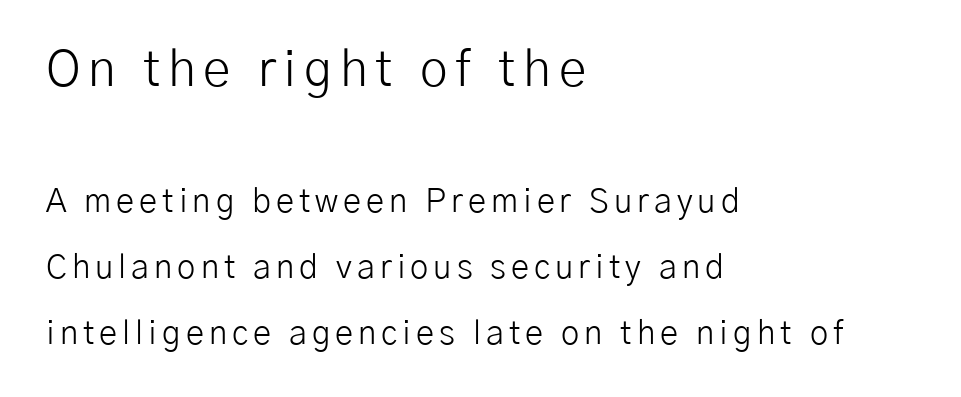
{"serif": "no", "italic": "no", "bold": "no", "weight": "light", "width": "normal", "stroke_contrast": "low", "x_height": "medium", "monospaced": "no", "underline": "no", "align": "left", "line_spacing": "loose", "line_spacing_ratio": 1.99, "larger_block": "first", "size_ratio": 1.52, "glyph_px": 50}
